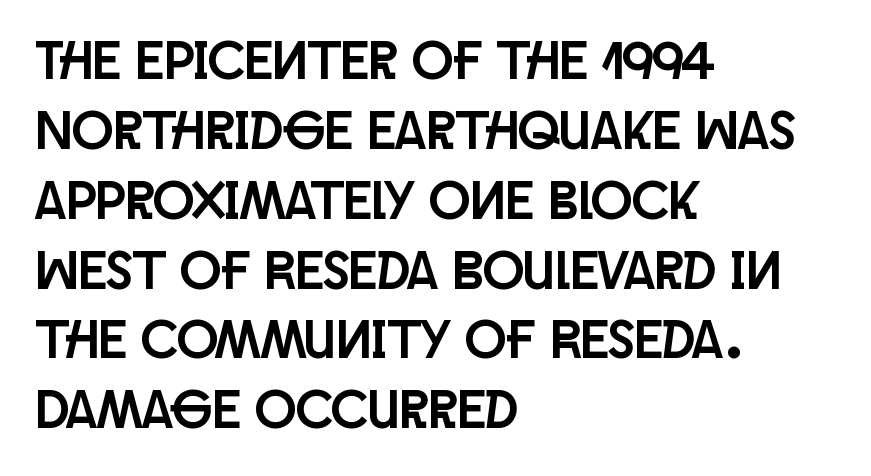
{"serif": "no", "italic": "no", "width": "condensed", "stroke_contrast": "low", "x_height": "large", "monospaced": "no", "underline": "no", "align": "left", "line_spacing": "normal", "line_spacing_ratio": 1.27, "letter_spacing": "normal", "letter_spacing_em": 0.0, "glyph_px": 55}
